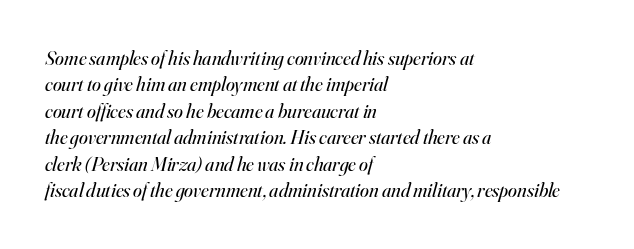
{"italic": "yes", "lean": "right", "slant_degrees": 16, "bold": "no", "underline": "no", "align": "left", "line_spacing": "normal", "line_spacing_ratio": 1.32, "letter_spacing": "normal", "letter_spacing_em": 0.0, "glyph_px": 20}
